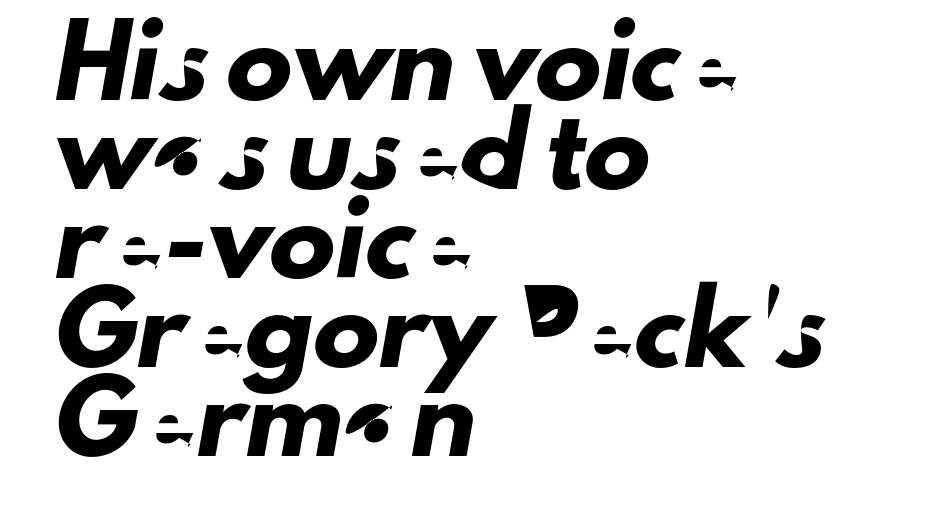
The image shows 66 px sans-serif type; set left-aligned, normal line spacing (1.35x), normal letter spacing, not underlined; low stroke contrast and a small x-height.
